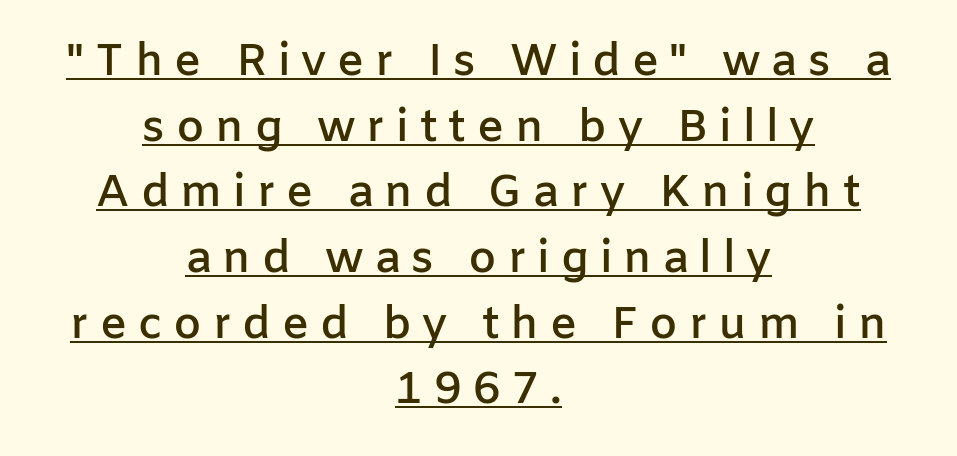
Q: Is the text bold? A: Semi-bold.
Q: Is the text italic (slanted)? A: No, it is upright.
Q: Is the typeface a serif or a sans-serif typeface? A: Sans-serif.
Q: Is the text underlined? A: Yes.
Q: How is the paragraph aligned? A: Centered.
Q: Is the spacing between letters normal or unusually wide? A: Unusually wide.
Q: Is the spacing between lines tight, normal or loose? A: Normal.
Q: Width (condensed, normal, or wide)? A: Normal.
Q: Stroke contrast? A: Low.
Q: x-height? A: Medium.
Q: Monospaced? A: No.
